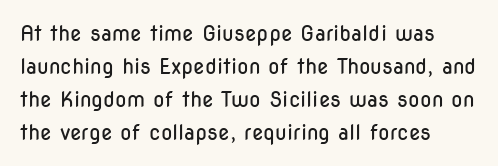
{"italic": "no", "bold": "no", "underline": "no", "align": "left", "line_spacing": "normal", "line_spacing_ratio": 1.57, "letter_spacing": "normal", "letter_spacing_em": 0.0, "glyph_px": 21}
